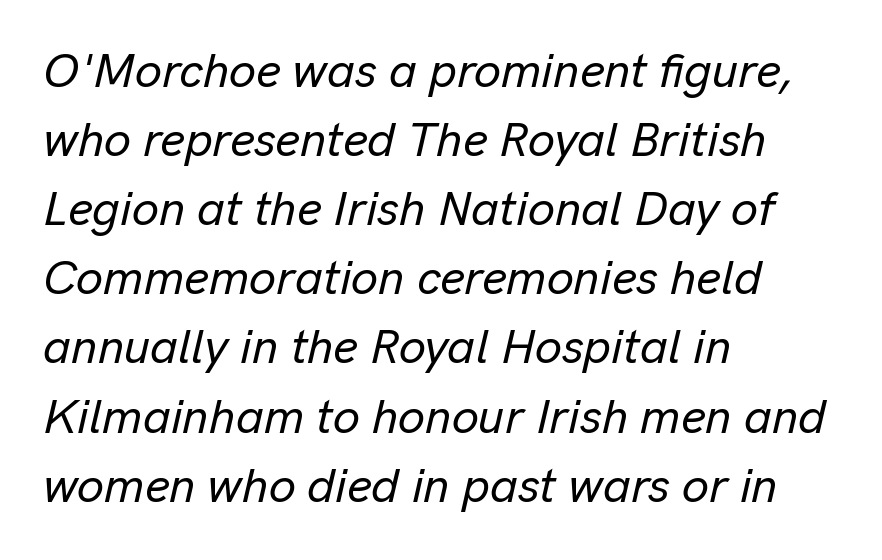
{"italic": "yes", "lean": "right", "slant_degrees": 13, "width": "normal", "stroke_contrast": "low", "x_height": "medium", "monospaced": "no", "underline": "no", "align": "left", "line_spacing": "normal", "line_spacing_ratio": 1.44, "letter_spacing": "normal", "letter_spacing_em": 0.0, "glyph_px": 48}
